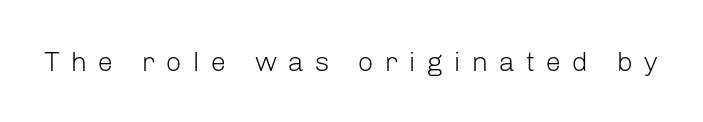
{"serif": "no", "italic": "no", "bold": "no", "weight": "light", "width": "normal", "stroke_contrast": "low", "x_height": "medium", "monospaced": "no", "underline": "no", "letter_spacing": "wide", "letter_spacing_em": 0.38, "glyph_px": 28}
